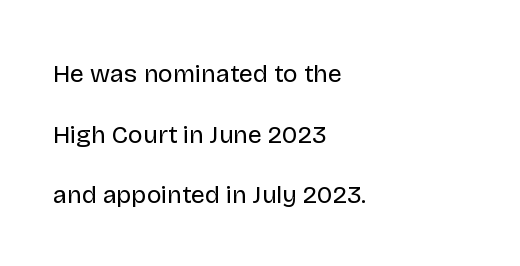
The image shows 25 px text type, upright; set left-aligned, loose line spacing (2.43x), normal letter spacing, not underlined.
